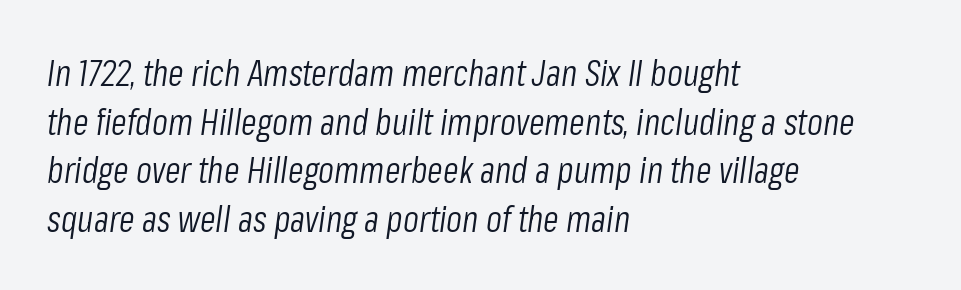
The font is comparable to plain body text, perhaps lighter. The gap between lines stays unmarked. Standard letterfit; no display-style spreading of the glyphs. The passage is arranged the way most books set body copy — flush left.
